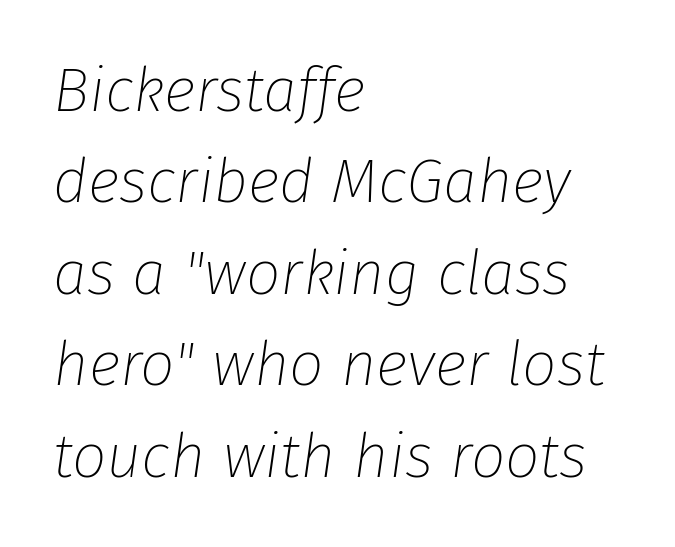
The image shows 61 px thin type, italic (leaning right); set left-aligned, normal line spacing (1.5x), normal letter spacing, not underlined; low stroke contrast and a medium x-height.
